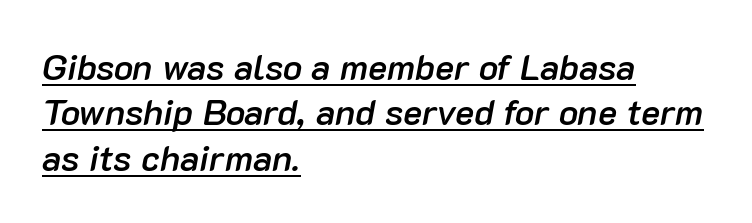
Q: Is the text bold? A: Semi-bold.
Q: Is the text italic (slanted)? A: Yes, it leans right by about 10 degrees.
Q: Is the text underlined? A: Yes.
Q: How is the paragraph aligned? A: Left-aligned.
Q: Is the spacing between letters normal or unusually wide? A: Normal.
Q: Is the spacing between lines tight, normal or loose? A: Normal.
Q: Width (condensed, normal, or wide)? A: Normal.
Q: Stroke contrast? A: Low.
Q: x-height? A: Medium.
Q: Monospaced? A: No.
